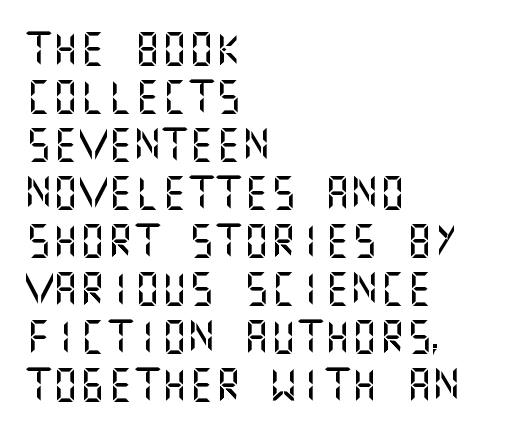
Q: Is the text italic (slanted)? A: No, it is upright.
Q: Is the typeface a serif or a sans-serif typeface? A: Sans-serif.
Q: Is the text underlined? A: No.
Q: How is the paragraph aligned? A: Left-aligned.
Q: Is the spacing between letters normal or unusually wide? A: Normal.
Q: Is the spacing between lines tight, normal or loose? A: Normal.
Q: Width (condensed, normal, or wide)? A: Normal.
Q: Stroke contrast? A: Medium.
Q: x-height? A: Large.
